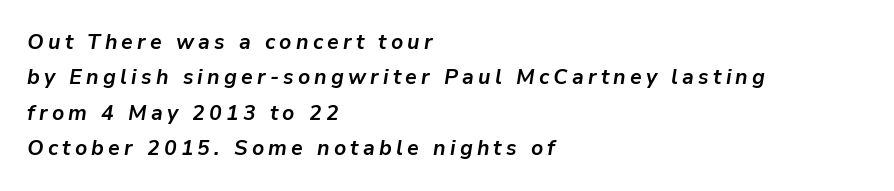
The image shows 21 px bold type, italic (leaning right); set left-aligned, normal line spacing (1.69x), unusually wide letter spacing (+0.2 em), not underlined.
